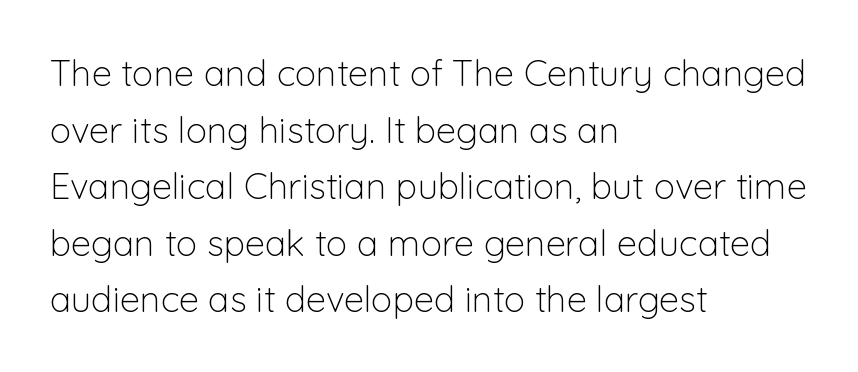
Q: Is the text bold? A: No.
Q: Is the text italic (slanted)? A: No, it is upright.
Q: Is the typeface a serif or a sans-serif typeface? A: Sans-serif.
Q: Is the text underlined? A: No.
Q: How is the paragraph aligned? A: Left-aligned.
Q: Is the spacing between letters normal or unusually wide? A: Normal.
Q: Is the spacing between lines tight, normal or loose? A: Normal.
Q: Width (condensed, normal, or wide)? A: Normal.
Q: Stroke contrast? A: Low.
Q: x-height? A: Medium.
Q: Monospaced? A: No.
